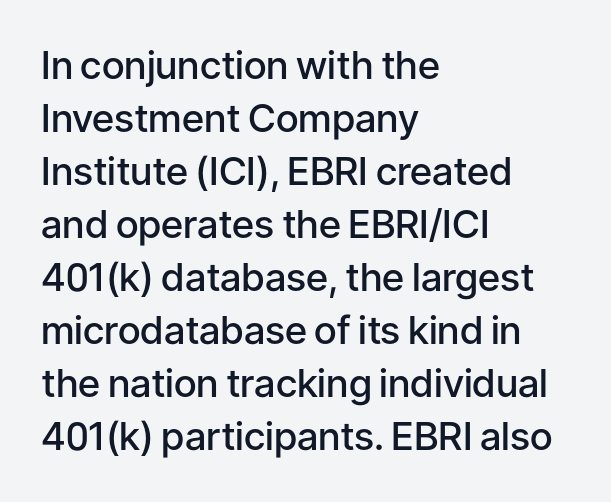
{"serif": "no", "italic": "no", "bold": "semi", "weight": "semibold", "width": "normal", "stroke_contrast": "low", "x_height": "medium", "monospaced": "no", "underline": "no", "align": "left", "line_spacing": "normal", "line_spacing_ratio": 1.36, "letter_spacing": "normal", "letter_spacing_em": 0.0, "glyph_px": 39}
